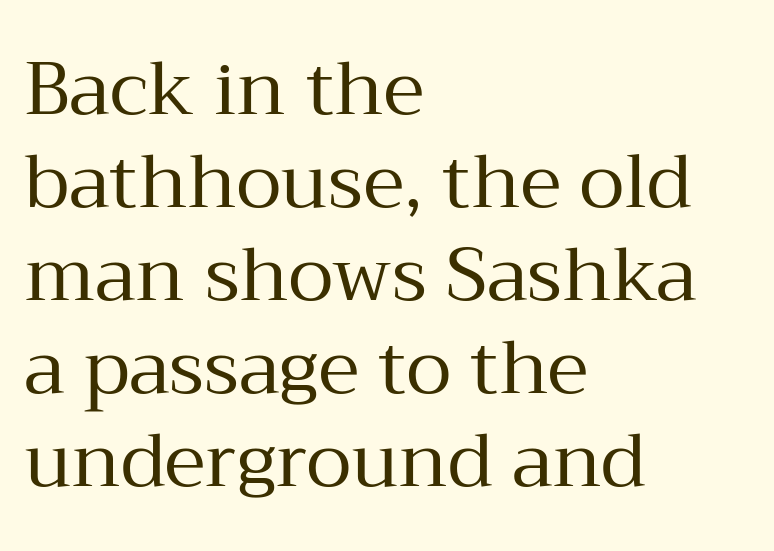
The image shows 75 px regular-weight serif type, upright; set left-aligned, line spacing 1.24x, normal letter spacing, not underlined; medium stroke contrast and a medium x-height.
